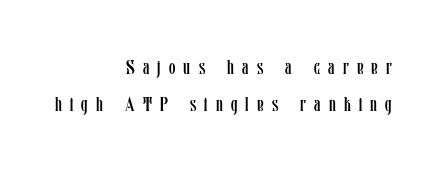
{"italic": "no", "bold": "no", "underline": "no", "align": "right", "line_spacing_ratio": 1.75, "letter_spacing": "wide", "letter_spacing_em": 0.39, "glyph_px": 21}
